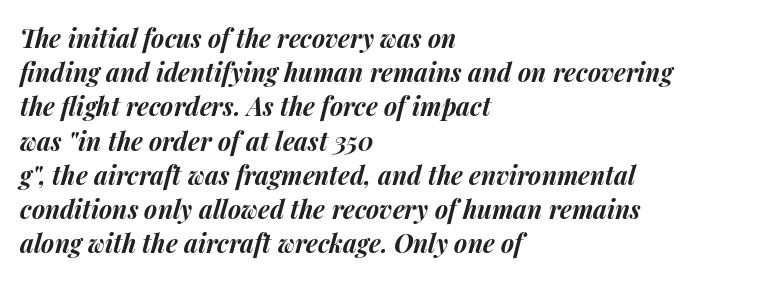
Q: Is the text bold? A: Yes.
Q: Is the text italic (slanted)? A: Yes, it leans right by about 14 degrees.
Q: Is the text underlined? A: No.
Q: How is the paragraph aligned? A: Left-aligned.
Q: Is the spacing between letters normal or unusually wide? A: Normal.
Q: Is the spacing between lines tight, normal or loose? A: Normal.
